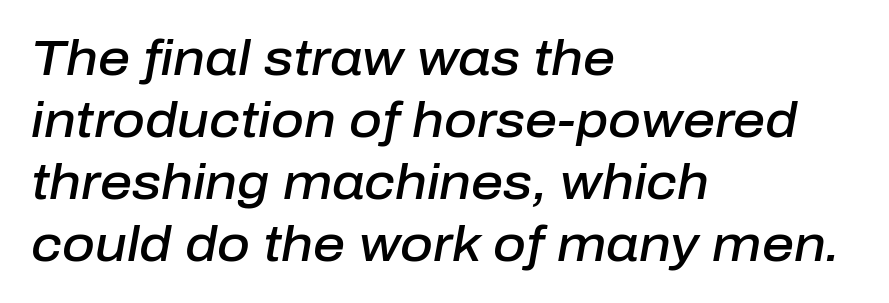
{"italic": "yes", "lean": "right", "slant_degrees": 10, "bold": "semi", "weight": "semibold", "width": "normal", "stroke_contrast": "low", "x_height": "medium", "monospaced": "no", "underline": "no", "align": "left", "line_spacing_ratio": 1.24, "letter_spacing": "normal", "letter_spacing_em": 0.0, "glyph_px": 50}
